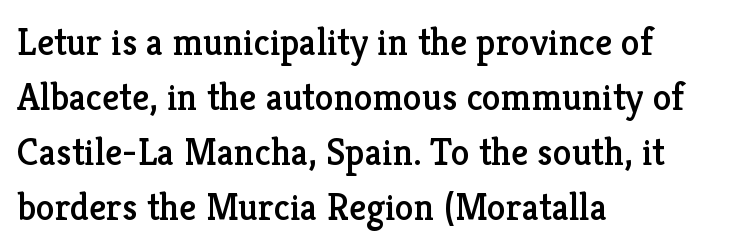
{"serif": "yes", "italic": "no", "width": "normal", "stroke_contrast": "low", "x_height": "medium", "monospaced": "no", "underline": "no", "align": "left", "line_spacing": "normal", "line_spacing_ratio": 1.45, "letter_spacing": "normal", "letter_spacing_em": 0.0, "glyph_px": 38}
